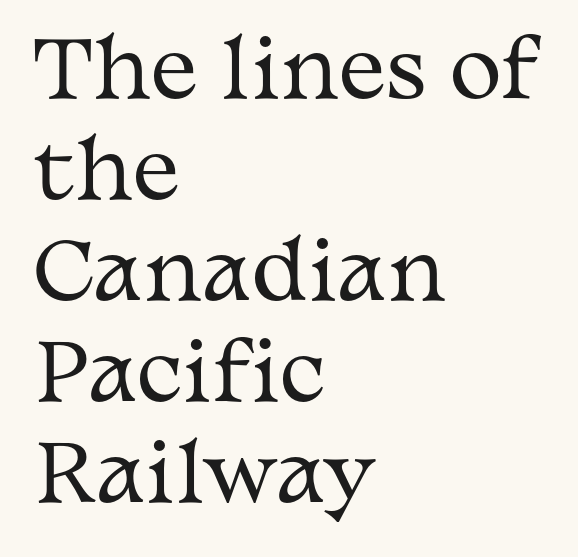
Typeset ragged right — the left edge is the straight one. The letters advance in unequal steps, a hallmark of proportional type. Default kerning and tracking; the words read as compact shapes. This rendering employs a face with finishing strokes, i.e., a serif. Think standard paragraph weight, or any step lighter than that. Vertical strokes here are truly vertical.
